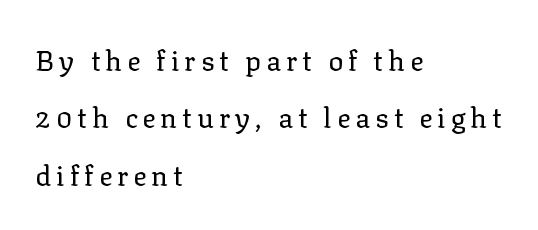
Q: Is the text bold? A: No.
Q: Is the text italic (slanted)? A: No, it is upright.
Q: Is the typeface a serif or a sans-serif typeface? A: Serif.
Q: Is the text underlined? A: No.
Q: How is the paragraph aligned? A: Left-aligned.
Q: Is the spacing between lines tight, normal or loose? A: Loose.
Q: Width (condensed, normal, or wide)? A: Normal.
Q: Stroke contrast? A: Low.
Q: x-height? A: Medium.
Q: Monospaced? A: No.
